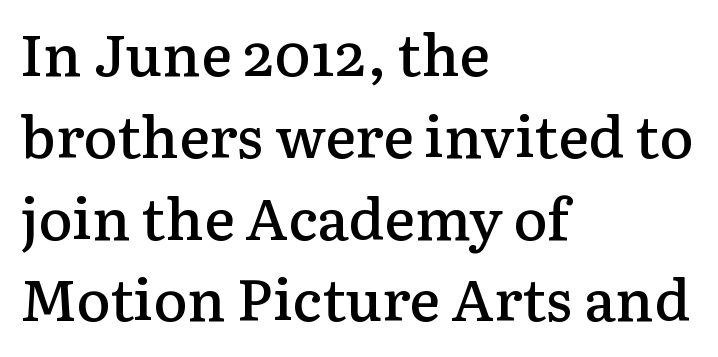
Q: Is the text bold? A: Semi-bold.
Q: Is the text italic (slanted)? A: No, it is upright.
Q: Is the typeface a serif or a sans-serif typeface? A: Serif.
Q: Is the text underlined? A: No.
Q: How is the paragraph aligned? A: Left-aligned.
Q: Is the spacing between letters normal or unusually wide? A: Normal.
Q: Is the spacing between lines tight, normal or loose? A: Normal.
Q: Width (condensed, normal, or wide)? A: Normal.
Q: Stroke contrast? A: Low.
Q: x-height? A: Medium.
Q: Monospaced? A: No.
